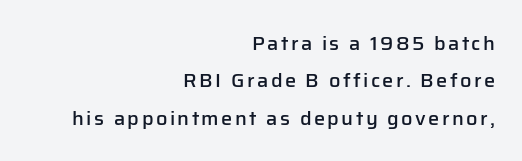
{"italic": "no", "bold": "semi", "underline": "no", "align": "right", "line_spacing_ratio": 1.87, "glyph_px": 20}
